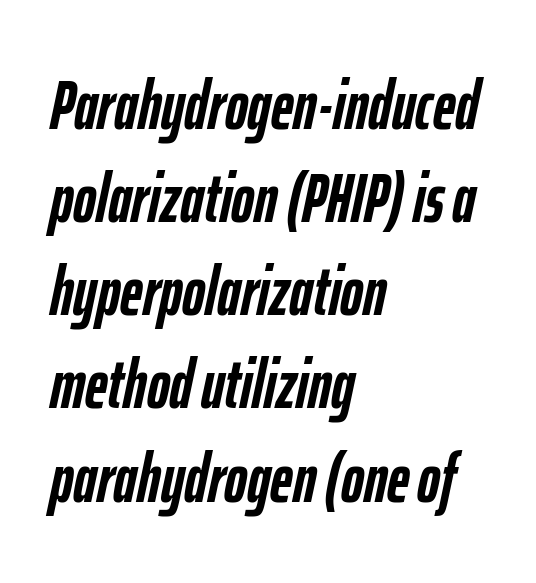
Q: Is the text bold? A: Yes.
Q: Is the text italic (slanted)? A: Yes, it leans right by about 12 degrees.
Q: Is the text underlined? A: No.
Q: How is the paragraph aligned? A: Left-aligned.
Q: Is the spacing between letters normal or unusually wide? A: Normal.
Q: Is the spacing between lines tight, normal or loose? A: Normal.
Q: Width (condensed, normal, or wide)? A: Condensed.
Q: Stroke contrast? A: Low.
Q: x-height? A: Medium.
Q: Monospaced? A: No.
